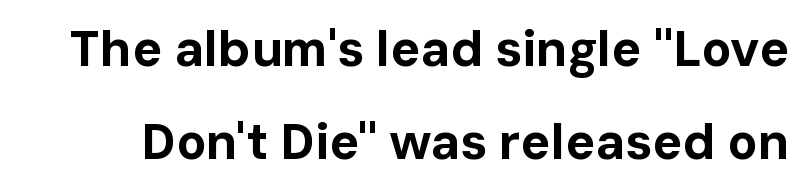
The letterforms sit shoulder to shoulder at normal distance. No word sits above an underline. This sample has the flowing, uneven cadence of proportional lettering. Note: no serifs on the glyphs. A typesetter would mark this as roman, not italic. Each glyph is drawn with heavy, bold strokes.
